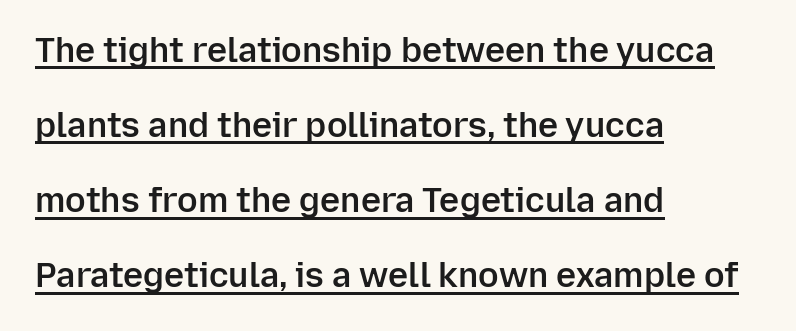
Q: Is the text bold? A: Semi-bold.
Q: Is the text italic (slanted)? A: No, it is upright.
Q: Is the typeface a serif or a sans-serif typeface? A: Sans-serif.
Q: Is the text underlined? A: Yes.
Q: How is the paragraph aligned? A: Left-aligned.
Q: Is the spacing between letters normal or unusually wide? A: Normal.
Q: Is the spacing between lines tight, normal or loose? A: Loose.
Q: Width (condensed, normal, or wide)? A: Normal.
Q: Stroke contrast? A: Low.
Q: x-height? A: Medium.
Q: Monospaced? A: No.
